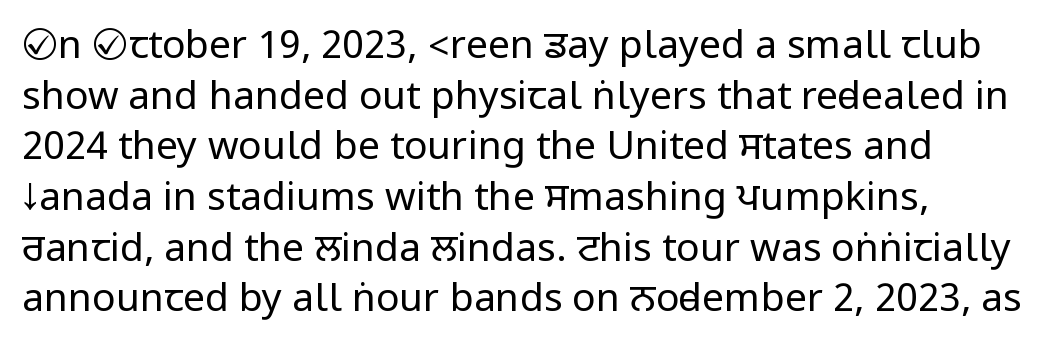
The image shows 39 px regular-weight, condensed sans-serif type, upright; set normal line spacing (1.3x), normal letter spacing, not underlined; low stroke contrast.
